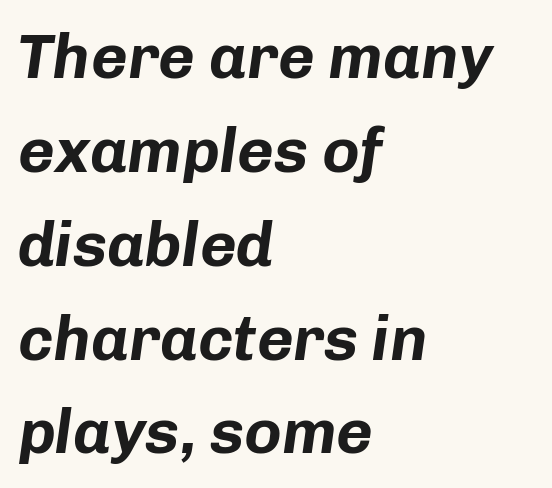
{"italic": "yes", "lean": "right", "slant_degrees": 8, "bold": "yes", "weight": "bold", "width": "normal", "stroke_contrast": "low", "x_height": "medium", "monospaced": "no", "underline": "no", "align": "left", "line_spacing": "normal", "line_spacing_ratio": 1.49, "letter_spacing": "normal", "letter_spacing_em": 0.0, "glyph_px": 63}
